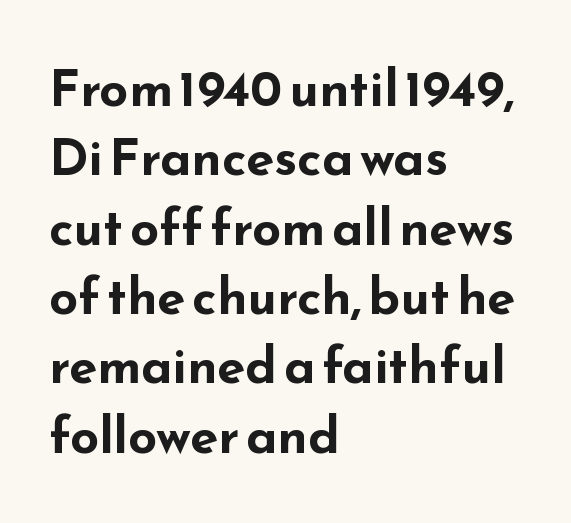
Nothing unusual about the tracking: characters are spaced as the font intends. The passage shown is typed in a proportional face where columns would drift. The line-height multiplier appears to be the usual default. Look at the stroke-to-counter ratio: heavy, a bold. The space beneath each line is pristine and unruled.
